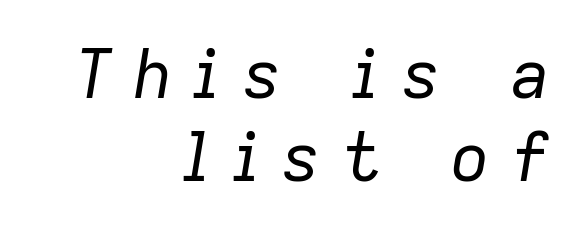
The image shows 67 px regular-weight type, italic (leaning right); set right-aligned, line spacing 1.24x, unusually wide letter spacing (+0.29 em), not underlined; low stroke contrast and a medium x-height.
